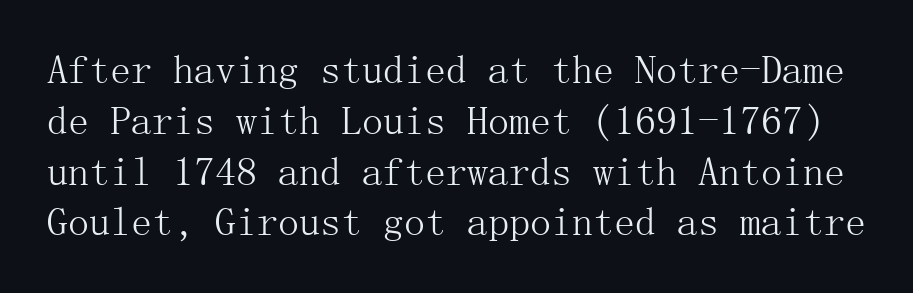
These glyphs show unthickened strokes, regular width or finer. The type family on display is of the serif kind. Is there any slant? The stems are plumb. Each row of text sits above clean, open space.
